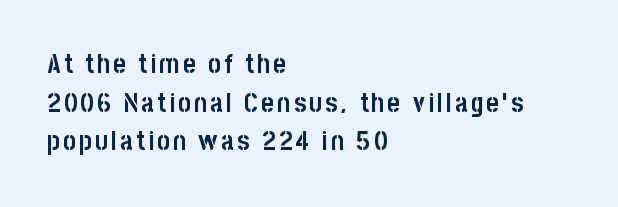
The image shows 27 px bold type, upright; set left-aligned, normal line spacing (1.43x), not underlined.
